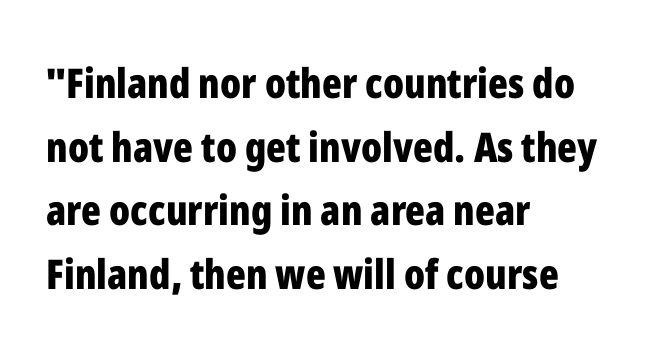
Q: Is the text bold? A: Yes.
Q: Is the text italic (slanted)? A: No, it is upright.
Q: Is the typeface a serif or a sans-serif typeface? A: Sans-serif.
Q: Is the text underlined? A: No.
Q: How is the paragraph aligned? A: Left-aligned.
Q: Is the spacing between letters normal or unusually wide? A: Normal.
Q: Is the spacing between lines tight, normal or loose? A: Normal.
Q: Width (condensed, normal, or wide)? A: Condensed.
Q: Stroke contrast? A: Low.
Q: x-height? A: Medium.
Q: Monospaced? A: No.
